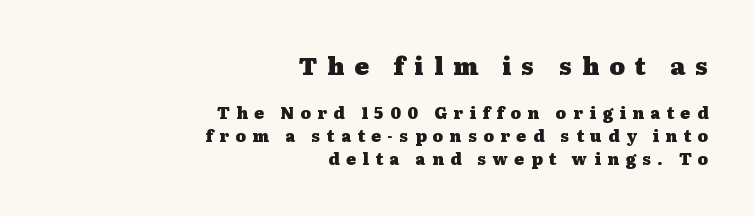
Q: Is the text bold? A: Yes.
Q: Is the text italic (slanted)? A: No, it is upright.
Q: Is the text underlined? A: No.
Q: How is the paragraph aligned? A: Right-aligned.
Q: Is the spacing between letters normal or unusually wide? A: Unusually wide.
Q: Is the spacing between lines tight, normal or loose? A: Normal.
Q: Which block of text is set in a larger size, the first (top) or the second (bottom)? A: The first (top) one.
